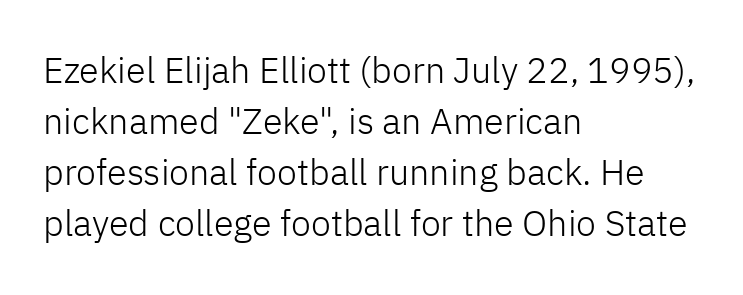
The font family rendered here belongs to the sans-serif group. The line-height multiplier appears to be the usual default. Tracking value appears to be zero — textbook default spacing. Character widths vary here, with narrow letters taking less room than wide ones. Every row of glyphs begins at an identical x-position on the left.
